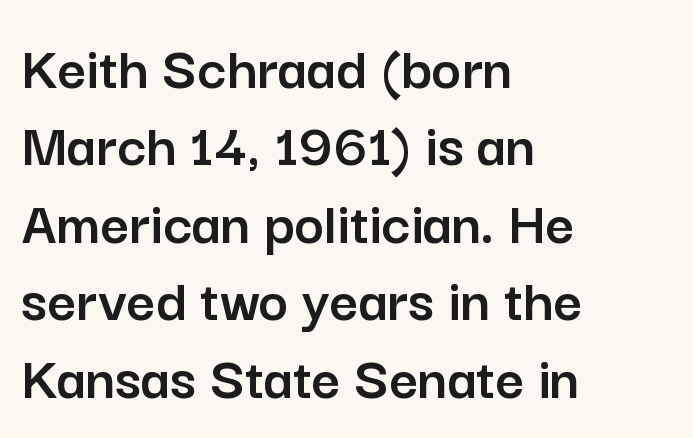
Each row of text sits above clean, open space. Is the letter spacing exaggerated? No — it looks like the ordinary default. These lines are rendered in a variable-pitch font. The axis of the letterforms is exactly vertical. Which margin do the lines hug? The left one — the right edge is uneven.
